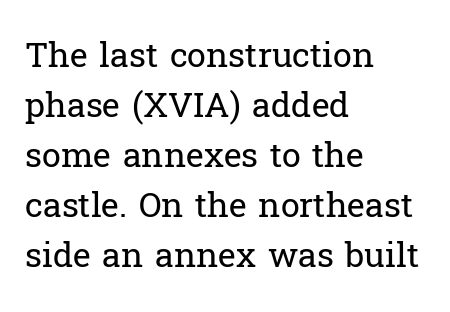
{"serif": "yes", "italic": "no", "bold": "no", "weight": "regular", "width": "normal", "stroke_contrast": "low", "x_height": "medium", "monospaced": "no", "underline": "no", "align": "left", "line_spacing": "normal", "line_spacing_ratio": 1.47, "letter_spacing": "normal", "letter_spacing_em": 0.0, "glyph_px": 34}
